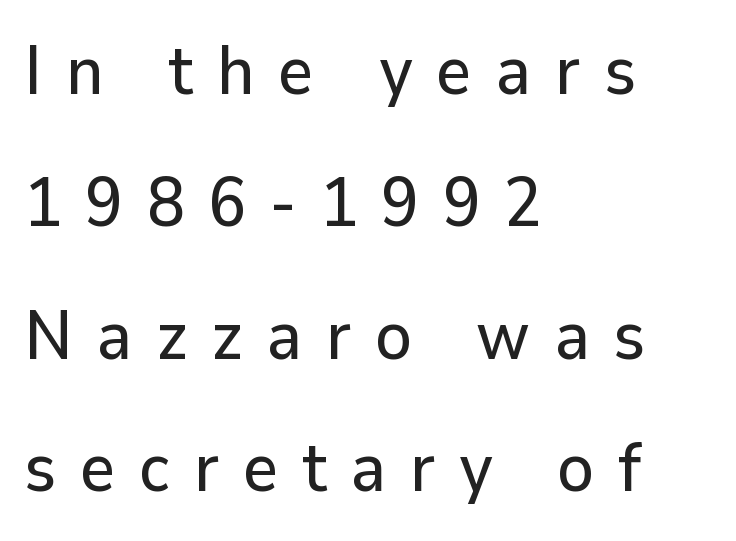
The typography opts for an upright posture over an oblique one. The passage is arranged the way most books set body copy — flush left. These lines are rendered in a variable-pitch font. One glance says open: line gaps are wider than usual. This rendering widens character spacing well past its baseline value.
